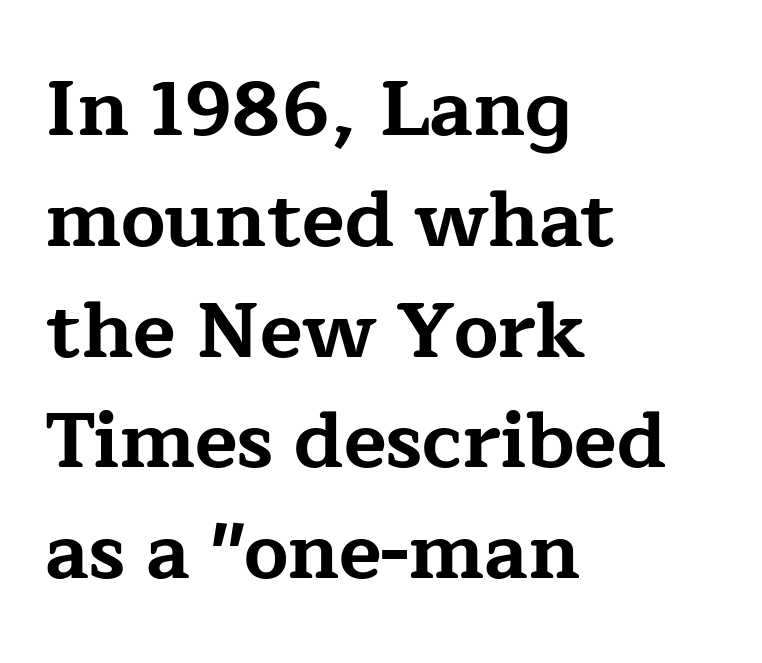
Q: Is the text bold? A: Yes.
Q: Is the text italic (slanted)? A: No, it is upright.
Q: Is the typeface a serif or a sans-serif typeface? A: Serif.
Q: Is the text underlined? A: No.
Q: How is the paragraph aligned? A: Left-aligned.
Q: Is the spacing between letters normal or unusually wide? A: Normal.
Q: Is the spacing between lines tight, normal or loose? A: Normal.
Q: Width (condensed, normal, or wide)? A: Wide.
Q: Stroke contrast? A: Low.
Q: x-height? A: Medium.
Q: Monospaced? A: No.
